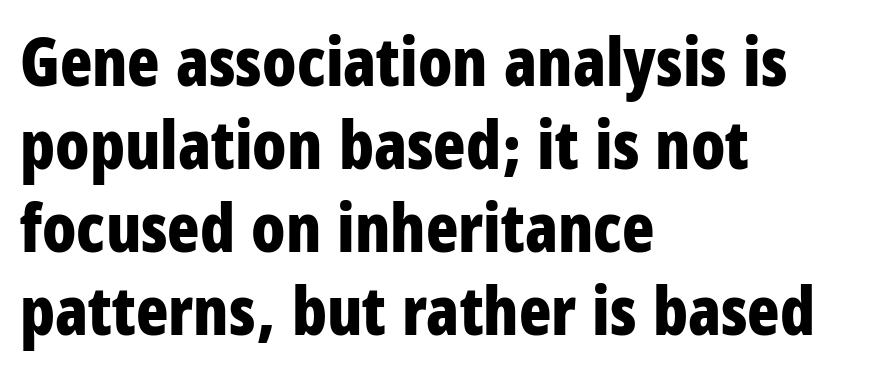
{"serif": "no", "italic": "no", "bold": "yes", "weight": "bold", "width": "condensed", "stroke_contrast": "low", "x_height": "large", "monospaced": "no", "underline": "no", "align": "left", "line_spacing_ratio": 1.24, "letter_spacing": "normal", "letter_spacing_em": 0.0, "glyph_px": 67}
